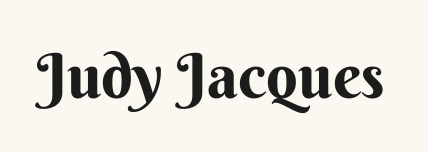
The passage shown is typeset with a sans-serif family. The letters sit at their default tracking, neither squeezed nor spread. The strip under each line holds only bare page. Looks like regular typesetting: each glyph gets only the width it needs. Vertical strokes here are truly vertical.
